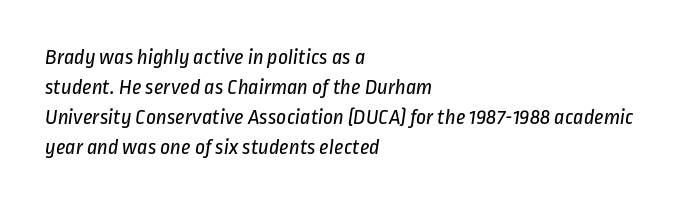
The image shows 22 px text type; set left-aligned, normal line spacing (1.37x), normal letter spacing, not underlined.
